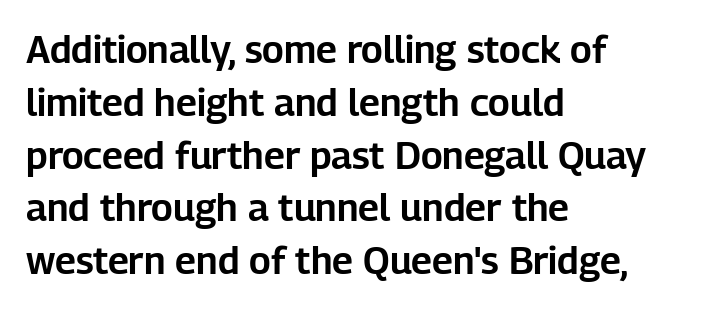
Q: Is the text italic (slanted)? A: No, it is upright.
Q: Is the typeface a serif or a sans-serif typeface? A: Sans-serif.
Q: Is the text underlined? A: No.
Q: How is the paragraph aligned? A: Left-aligned.
Q: Is the spacing between letters normal or unusually wide? A: Normal.
Q: Is the spacing between lines tight, normal or loose? A: Normal.
Q: Width (condensed, normal, or wide)? A: Normal.
Q: Stroke contrast? A: Low.
Q: x-height? A: Medium.
Q: Monospaced? A: No.
